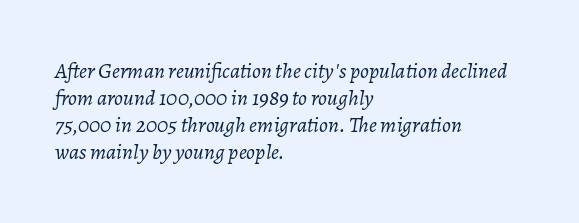
Q: Is the text bold? A: No.
Q: Is the text italic (slanted)? A: Yes, it leans right by about 7 degrees.
Q: Is the text underlined? A: No.
Q: How is the paragraph aligned? A: Left-aligned.
Q: Is the spacing between letters normal or unusually wide? A: Normal.
